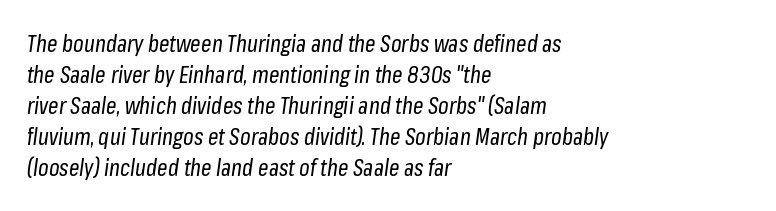
Q: Is the text bold? A: No.
Q: Is the text italic (slanted)? A: Yes, it leans right by about 8 degrees.
Q: Is the text underlined? A: No.
Q: How is the paragraph aligned? A: Left-aligned.
Q: Is the spacing between letters normal or unusually wide? A: Normal.
Q: Is the spacing between lines tight, normal or loose? A: Normal.
